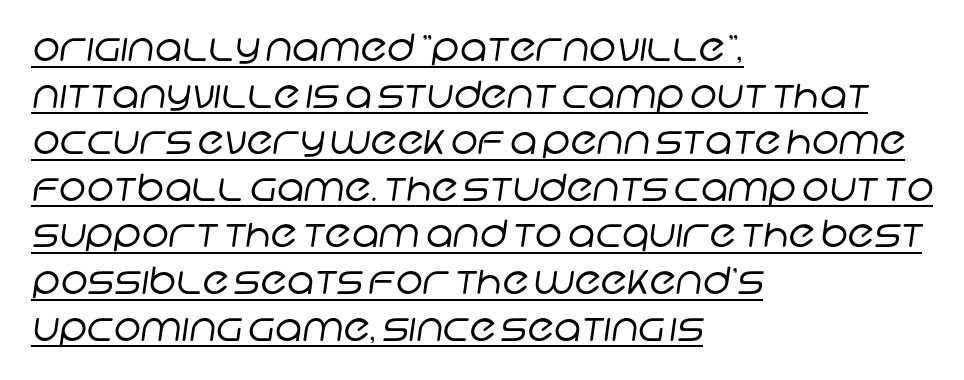
{"serif": "no", "bold": "no", "weight": "regular", "width": "normal", "stroke_contrast": "low", "x_height": "large", "monospaced": "no", "underline": "yes", "align": "left", "line_spacing": "normal", "line_spacing_ratio": 1.26, "letter_spacing": "normal", "letter_spacing_em": 0.0, "glyph_px": 37}
